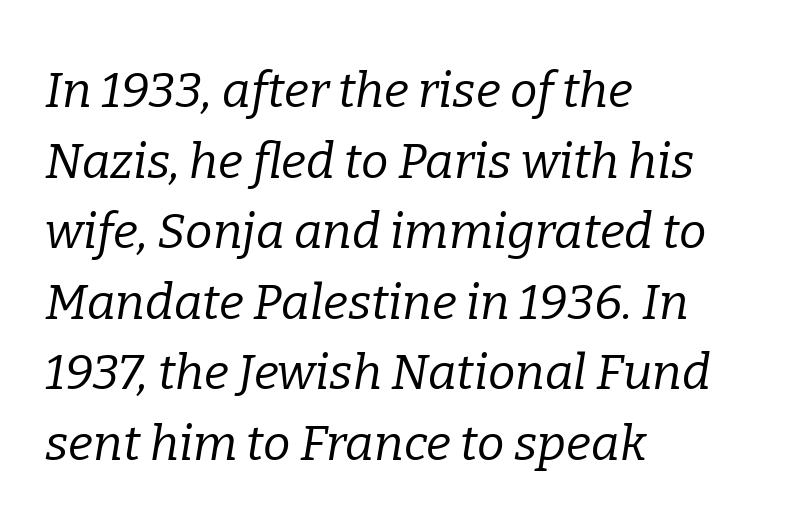
Q: Is the text bold? A: No.
Q: Is the text italic (slanted)? A: Yes, it leans right by about 9 degrees.
Q: Is the typeface a serif or a sans-serif typeface? A: Serif.
Q: Is the text underlined? A: No.
Q: How is the paragraph aligned? A: Left-aligned.
Q: Is the spacing between letters normal or unusually wide? A: Normal.
Q: Is the spacing between lines tight, normal or loose? A: Normal.
Q: Width (condensed, normal, or wide)? A: Normal.
Q: Stroke contrast? A: Low.
Q: x-height? A: Medium.
Q: Monospaced? A: No.
